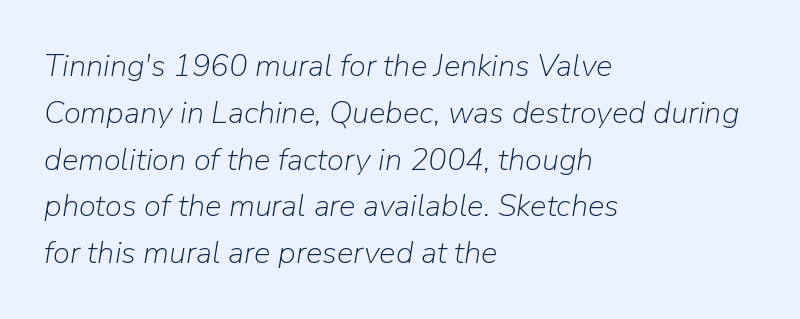
The image shows 31 px light type, italic (leaning right); set left-aligned, normal line spacing (1.51x), normal letter spacing, not underlined; low stroke contrast and a medium x-height.
